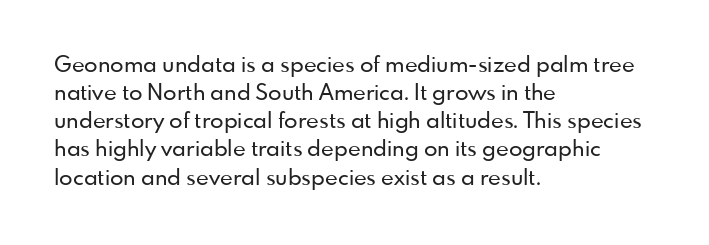
{"italic": "no", "underline": "no", "align": "left", "line_spacing": "normal", "line_spacing_ratio": 1.28, "letter_spacing": "normal", "letter_spacing_em": 0.0, "glyph_px": 22}
